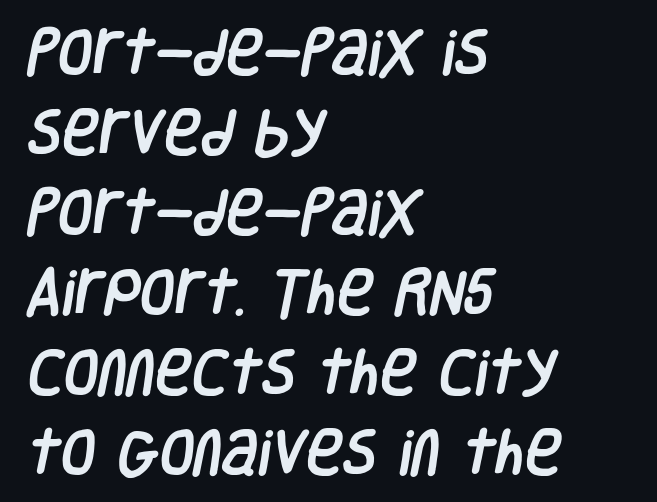
The image shows 50 px condensed sans-serif type; set left-aligned, normal line spacing (1.6x), normal letter spacing, not underlined; low stroke contrast and a large x-height.
